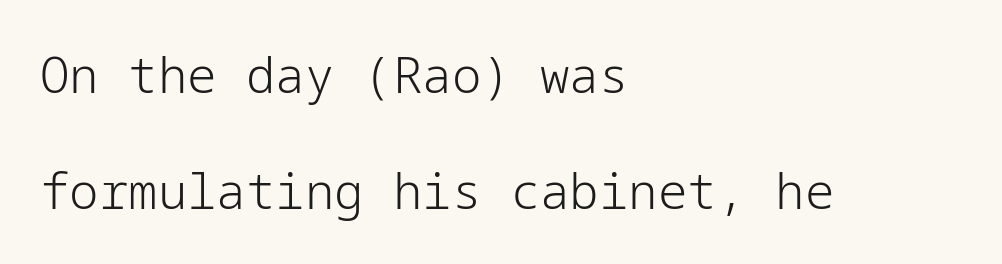
Q: Is the text bold? A: No.
Q: Is the text italic (slanted)? A: No, it is upright.
Q: Is the typeface a serif or a sans-serif typeface? A: Sans-serif.
Q: Is the text underlined? A: No.
Q: How is the paragraph aligned? A: Left-aligned.
Q: Is the spacing between letters normal or unusually wide? A: Normal.
Q: Is the spacing between lines tight, normal or loose? A: Loose.
Q: Width (condensed, normal, or wide)? A: Normal.
Q: Stroke contrast? A: Low.
Q: x-height? A: Medium.
